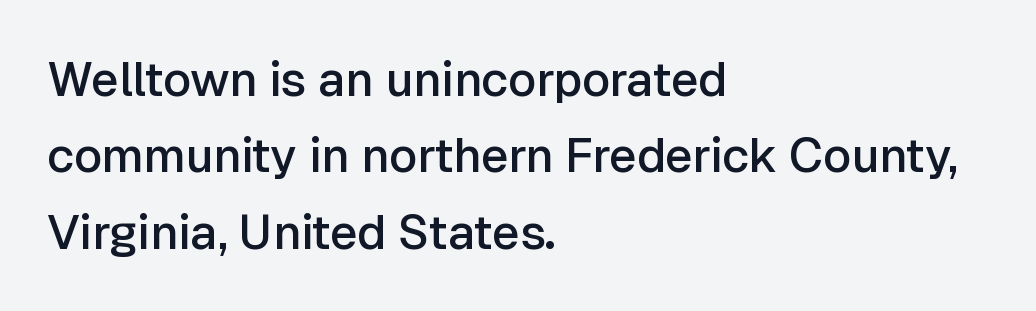
Vertically, the passage feels balanced, rows spaced as you'd expect. Each letter keeps its own natural width here, so spacing adapts to shape. This sample uses a sans-serif face. Caption: standard tracking, unaltered. This rendering features lettering with no underline. You can tell it's not italic because the verticals are truly vertical.
